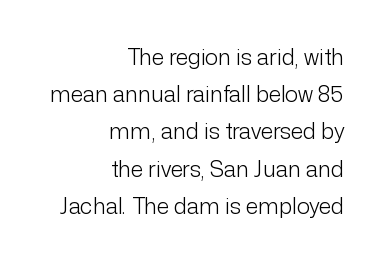
{"italic": "no", "bold": "no", "underline": "no", "align": "right", "line_spacing": "normal", "line_spacing_ratio": 1.69, "letter_spacing": "normal", "letter_spacing_em": 0.0, "glyph_px": 22}
